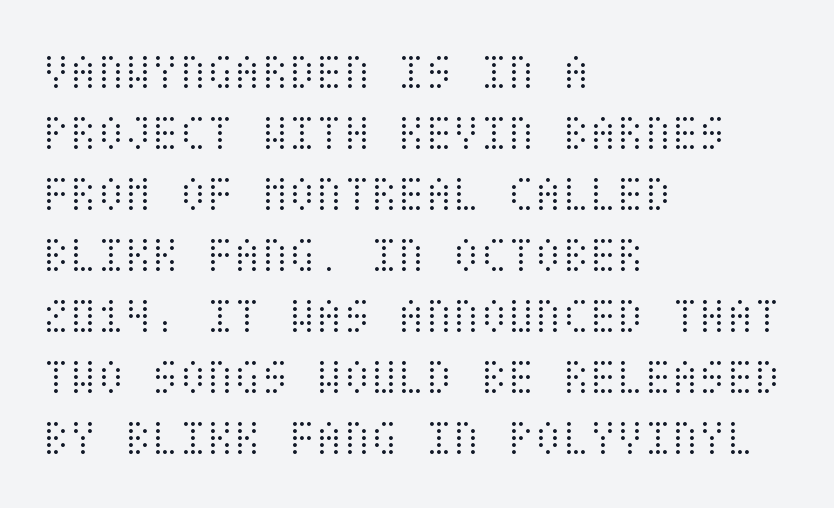
The image shows 50 px light, condensed type, upright; set left-aligned, line spacing 1.22x, normal letter spacing, not underlined; medium stroke contrast and a large x-height.
